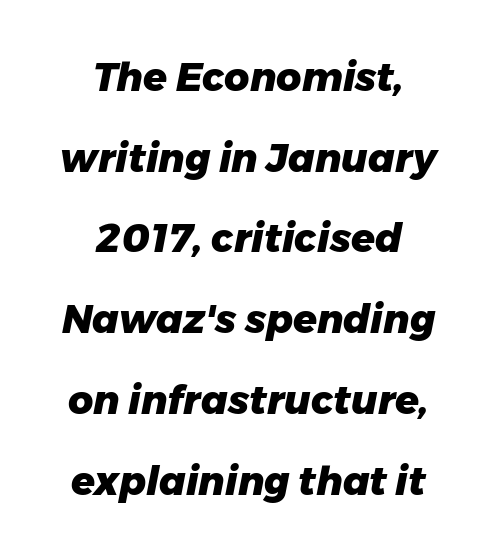
The space between consecutive lines is lavish. The characters look thick and weighty, a clear bold. Is this a fixed-width face? No — the glyphs have proportional, varying widths. The tracking reads as untouched default to a designer's eye.
